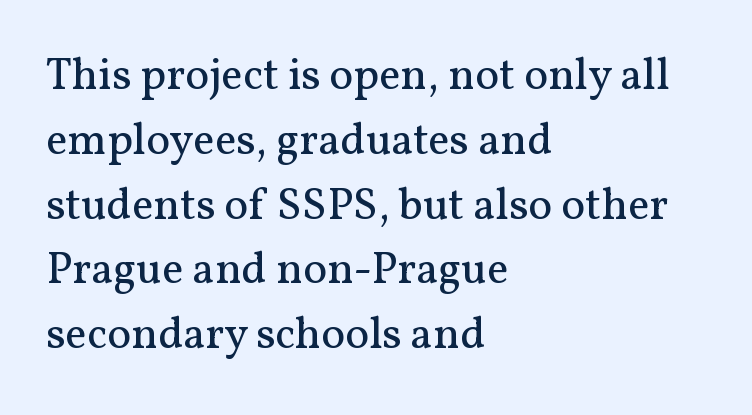
{"serif": "yes", "italic": "no", "bold": "no", "weight": "regular", "width": "normal", "stroke_contrast": "medium", "x_height": "medium", "monospaced": "no", "underline": "no", "align": "left", "line_spacing": "normal", "line_spacing_ratio": 1.44, "letter_spacing": "normal", "letter_spacing_em": 0.0, "glyph_px": 45}
